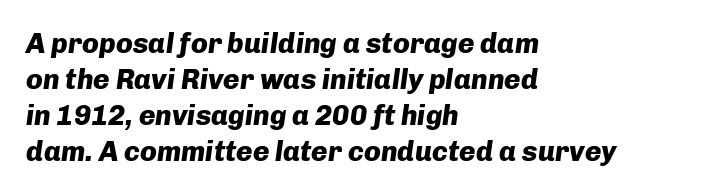
{"italic": "yes", "lean": "right", "slant_degrees": 8, "bold": "yes", "weight": "heavy", "width": "normal", "stroke_contrast": "low", "x_height": "medium", "monospaced": "no", "underline": "no", "align": "left", "line_spacing": "normal", "line_spacing_ratio": 1.28, "letter_spacing": "normal", "letter_spacing_em": 0.0, "glyph_px": 28}
